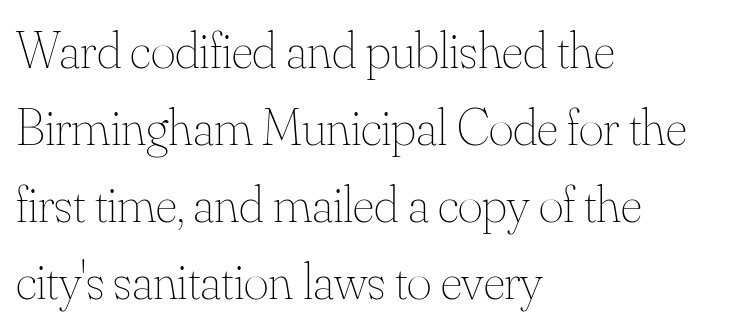
The setting favours the left margin, as ordinary paragraphs usually do. Italic: no, the glyphs are upright roman. Weight: not bold — regular or lighter. Varying glyph widths throughout — classic text-font behaviour.
